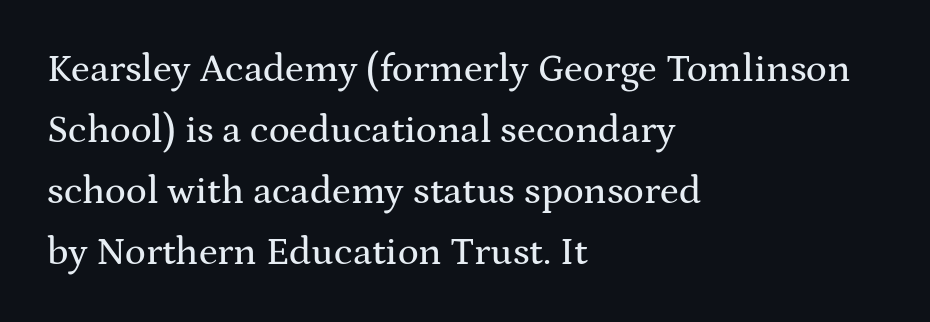
Q: Is the text italic (slanted)? A: No, it is upright.
Q: Is the typeface a serif or a sans-serif typeface? A: Serif.
Q: Is the text underlined? A: No.
Q: How is the paragraph aligned? A: Left-aligned.
Q: Is the spacing between letters normal or unusually wide? A: Normal.
Q: Is the spacing between lines tight, normal or loose? A: Normal.
Q: Width (condensed, normal, or wide)? A: Wide.
Q: Stroke contrast? A: Medium.
Q: x-height? A: Medium.
Q: Monospaced? A: No.
